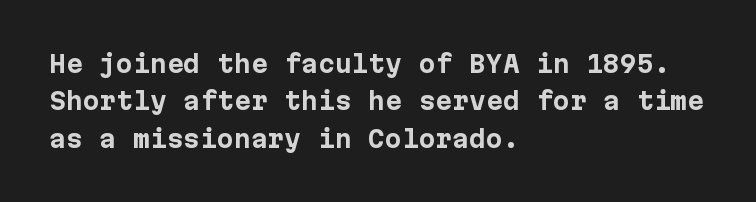
The image shows 24 px bold type, upright; set left-aligned, normal line spacing (1.56x), normal letter spacing, not underlined.
